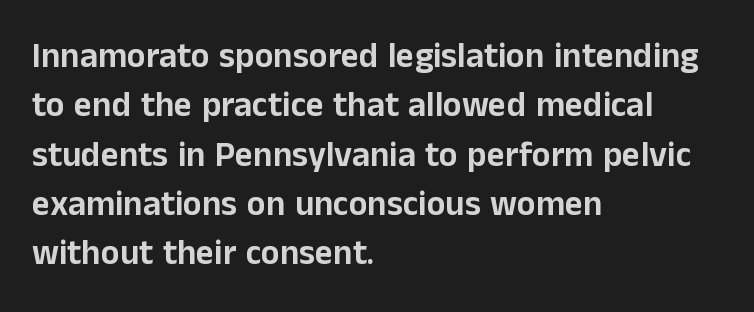
Plain, unruled lines of type. Proportional: the letters do not fall into vertical columns. The typography opts for an upright posture over an oblique one. These lines keep a tight, regular rhythm from letter to letter.
